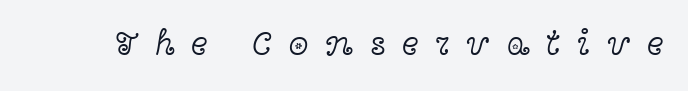
Q: Is the text bold? A: No.
Q: Is the text italic (slanted)? A: Yes.
Q: Is the typeface a serif or a sans-serif typeface? A: Serif.
Q: Is the text underlined? A: No.
Q: Is the spacing between letters normal or unusually wide? A: Unusually wide.
Q: Width (condensed, normal, or wide)? A: Wide.
Q: x-height? A: Medium.
Q: Monospaced? A: No.
